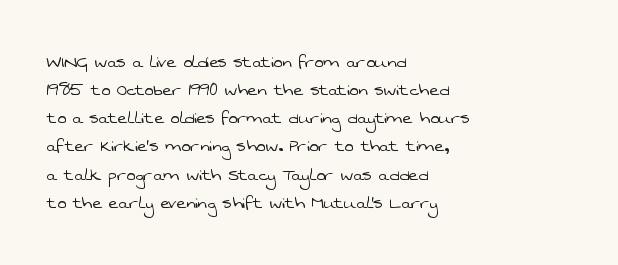
Default kerning and tracking; the words read as compact shapes. A normal amount of white space separates one row of letters from the next. Does the copy run flush right? No — it runs flush left. Plain, unruled lines of type.
